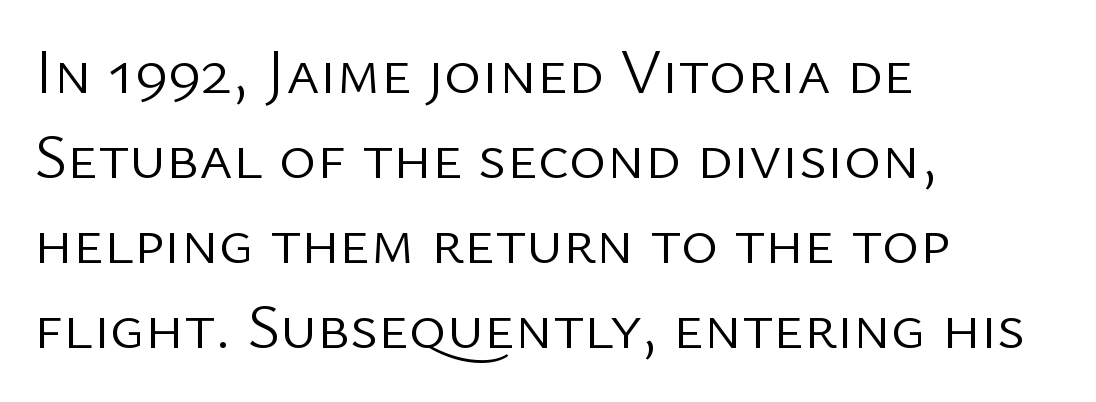
Each stroke keeps to a modest, everyday thickness or less. Style check: upright. Stroke terminals: plain, sans-serif. Bare-footed words on every line. This sample keeps an unexceptional amount of space between lines.
